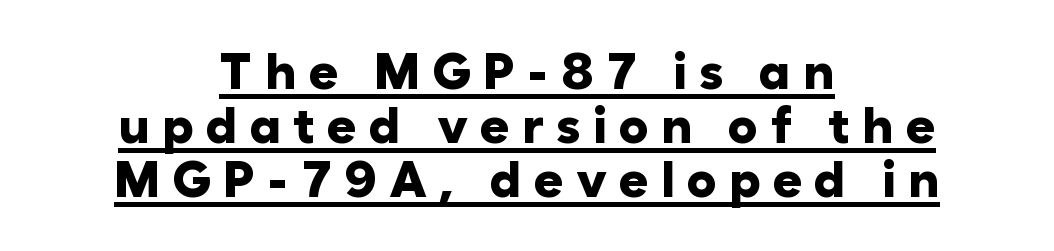
To sum up the face: it is a sans, with no serifs. Typeset on center — no edge is straight. These lines are rendered in a variable-pitch font. The string is rendered with underlining switched on. Compared with typical paragraphs, the rows here are closer together.
